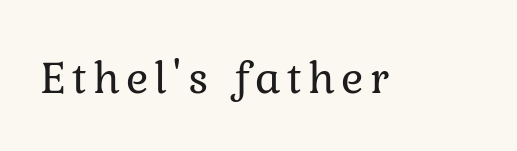
Q: Is the text bold? A: No.
Q: Is the text italic (slanted)? A: No, it is upright.
Q: Is the text underlined? A: No.
Q: Width (condensed, normal, or wide)? A: Normal.
Q: Stroke contrast? A: Low.
Q: x-height? A: Medium.
Q: Monospaced? A: No.
